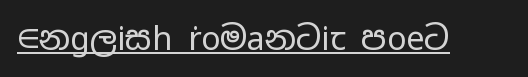
Check where the strokes stop: nothing finishes them off — pure sans. Character widths vary here, with narrow letters taking less room than wide ones. Honestly, the underline is the first thing you notice here. The axis of the letterforms is exactly vertical. Tracking value appears to be zero — textbook default spacing. Weight class: somewhere from thin through regular.
